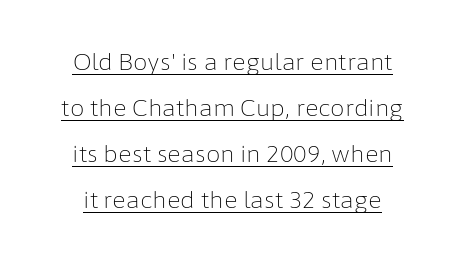
Whoever set this chose breathing room over compactness in the vertical rhythm. Compared with a typical body face, this is equally light or lighter still. Compared with typical body copy, the letter spacing here is the same. Designer's note — italics off, roman on. Beneath each row of characters lies a ruled line.
